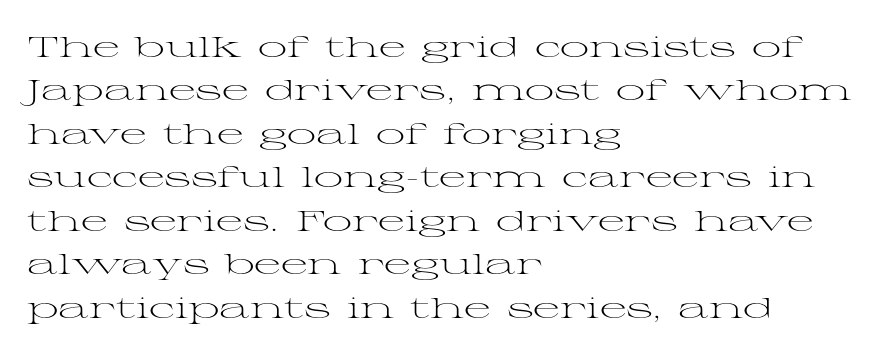
The image shows 29 px light, wide serif type, upright; set left-aligned, normal line spacing (1.5x), normal letter spacing, not underlined; medium stroke contrast and a medium x-height.
